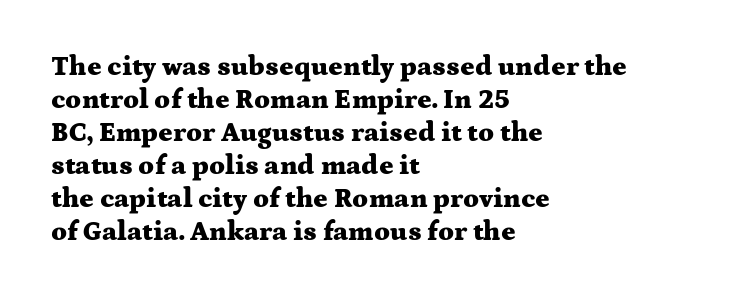
{"italic": "no", "bold": "yes", "underline": "no", "align": "left", "line_spacing_ratio": 1.22, "letter_spacing": "normal", "letter_spacing_em": 0.0, "glyph_px": 27}
